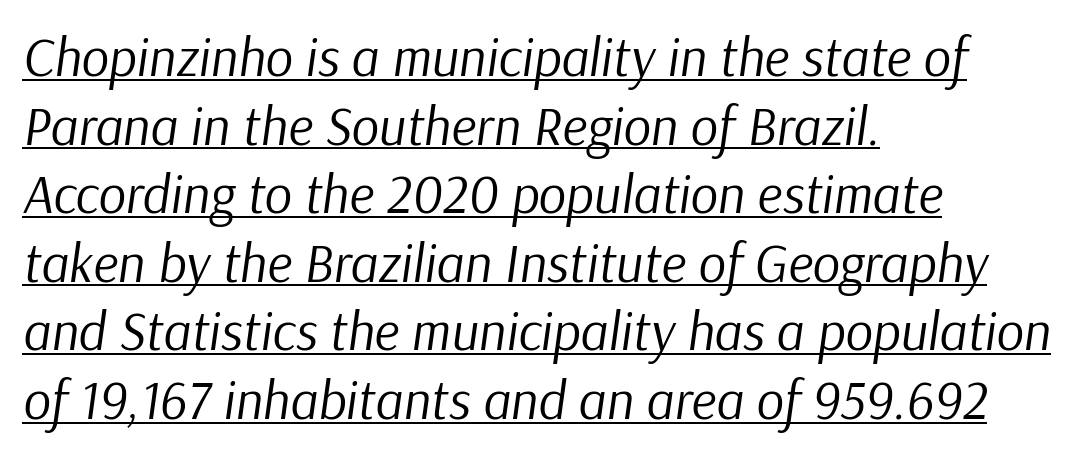
{"italic": "yes", "lean": "right", "slant_degrees": 9, "bold": "no", "weight": "regular", "width": "normal", "stroke_contrast": "low", "x_height": "medium", "monospaced": "no", "underline": "yes", "align": "left", "line_spacing": "normal", "line_spacing_ratio": 1.27, "letter_spacing": "normal", "letter_spacing_em": 0.0, "glyph_px": 54}
